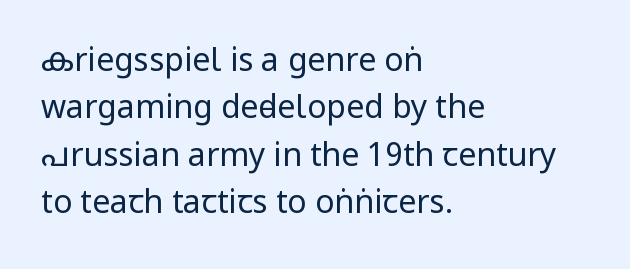
{"serif": "no", "italic": "no", "bold": "no", "weight": "regular", "width": "condensed", "stroke_contrast": "low", "underline": "no", "align": "left", "line_spacing": "normal", "line_spacing_ratio": 1.48, "letter_spacing": "normal", "letter_spacing_em": 0.0, "glyph_px": 32}
